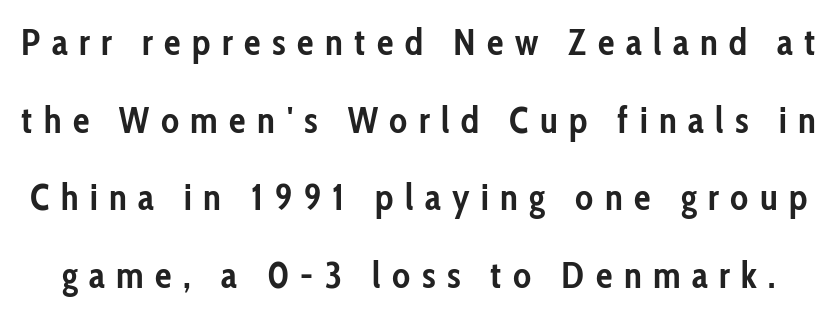
The image shows 37 px semibold, condensed sans-serif type, upright; set loose line spacing (2.1x), unusually wide letter spacing (+0.31 em), not underlined; low stroke contrast and a medium x-height.
